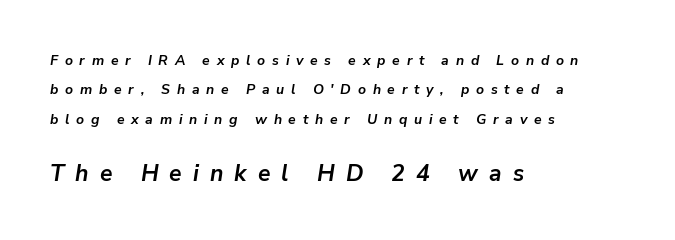
The image shows 23 px bold type, italic (leaning right); set left-aligned, loose line spacing (2.1x), unusually wide letter spacing (+0.48 em), not underlined; the second (bottom) block is 1.64x larger.
